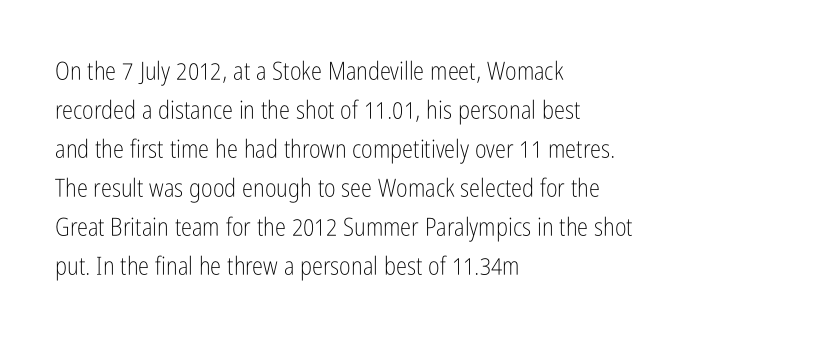
{"italic": "no", "bold": "no", "underline": "no", "align": "left", "line_spacing": "normal", "line_spacing_ratio": 1.56, "letter_spacing": "normal", "letter_spacing_em": 0.0, "glyph_px": 25}
